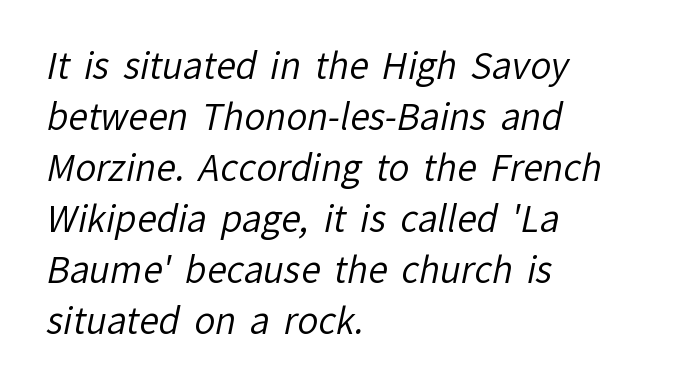
Q: Is the text bold? A: No.
Q: Is the typeface a serif or a sans-serif typeface? A: Sans-serif.
Q: Is the text underlined? A: No.
Q: How is the paragraph aligned? A: Left-aligned.
Q: Is the spacing between letters normal or unusually wide? A: Normal.
Q: Is the spacing between lines tight, normal or loose? A: Normal.
Q: Width (condensed, normal, or wide)? A: Normal.
Q: Stroke contrast? A: Low.
Q: x-height? A: Medium.
Q: Monospaced? A: No.
